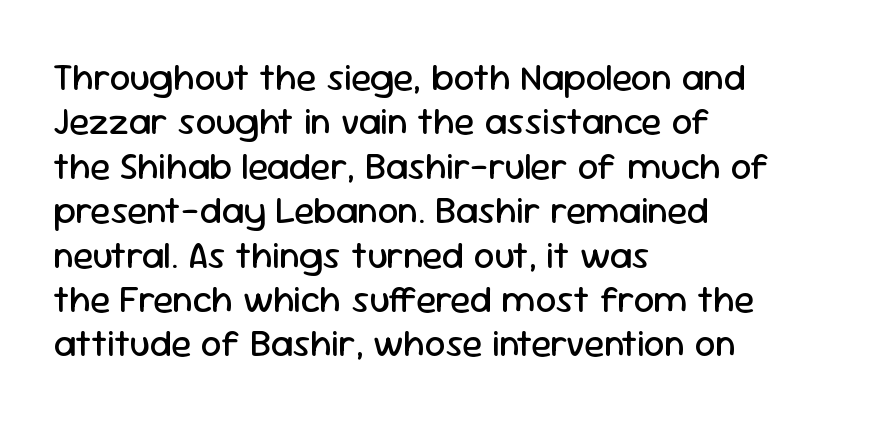
Q: Is the text bold? A: No.
Q: Is the text italic (slanted)? A: No, it is upright.
Q: Is the typeface a serif or a sans-serif typeface? A: Sans-serif.
Q: Is the text underlined? A: No.
Q: How is the paragraph aligned? A: Left-aligned.
Q: Is the spacing between letters normal or unusually wide? A: Normal.
Q: Width (condensed, normal, or wide)? A: Normal.
Q: Stroke contrast? A: Low.
Q: x-height? A: Medium.
Q: Monospaced? A: No.
